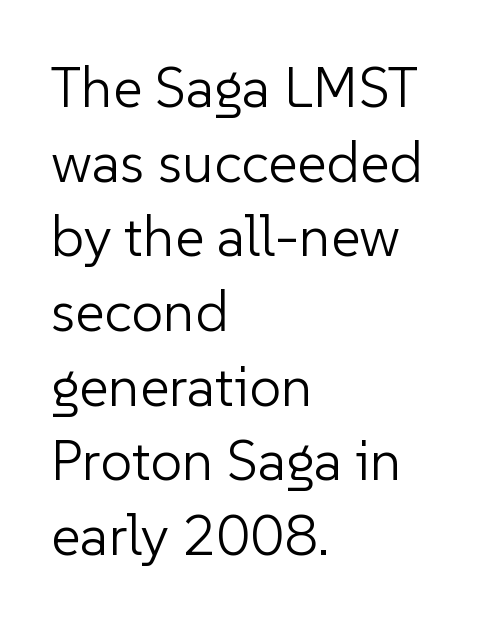
{"serif": "no", "italic": "no", "bold": "no", "weight": "light", "width": "normal", "stroke_contrast": "low", "x_height": "medium", "monospaced": "no", "underline": "no", "align": "left", "line_spacing": "normal", "line_spacing_ratio": 1.31, "letter_spacing": "normal", "letter_spacing_em": 0.0, "glyph_px": 57}
